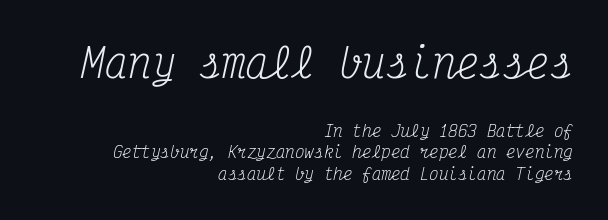
Each letter, wide or thin by design, is forced into the same width here. The face used here has a pronounced slope to its letters. Honestly, the letter spacing is just normal — you wouldn't notice it. One glance says typical: line gaps are just what's usual. No chunkiness to these letters — they're not bold.
